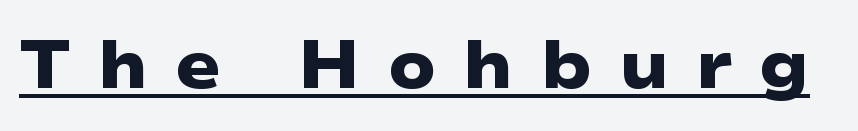
Q: Is the text bold? A: Yes.
Q: Is the typeface a serif or a sans-serif typeface? A: Sans-serif.
Q: Is the text underlined? A: Yes.
Q: Is the spacing between letters normal or unusually wide? A: Unusually wide.
Q: Width (condensed, normal, or wide)? A: Wide.
Q: Stroke contrast? A: Low.
Q: x-height? A: Medium.
Q: Monospaced? A: No.
